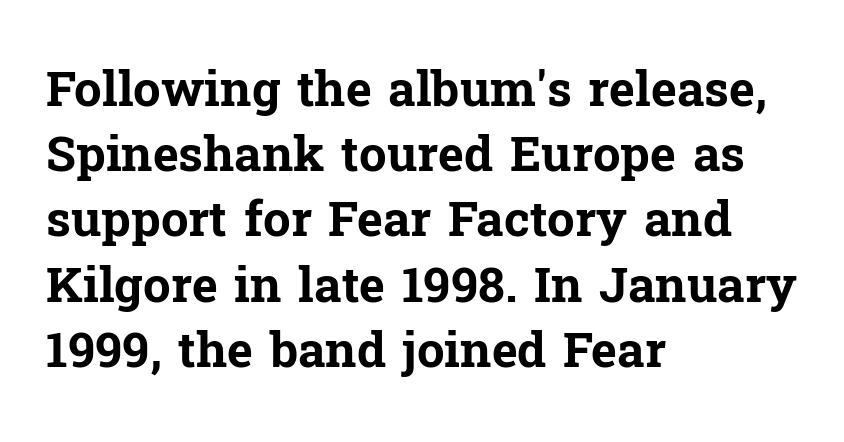
The image shows 49 px bold serif type, upright; set left-aligned, normal line spacing (1.33x), normal letter spacing, not underlined; low stroke contrast and a medium x-height.
